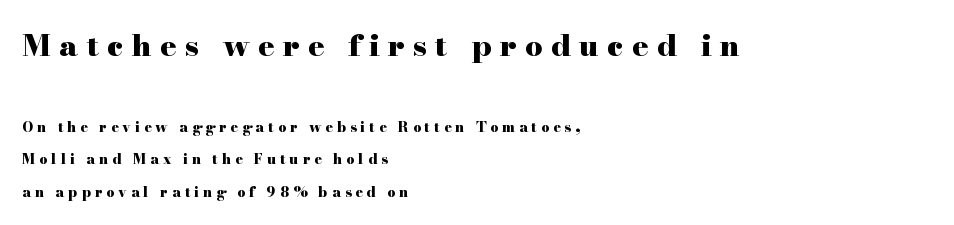
The image shows 30 px heavy, wide serif type, upright; set left-aligned, loose line spacing (2.32x), unusually wide letter spacing (+0.28 em), not underlined; the first (top) block is 2.14x larger; high stroke contrast and a small x-height.
